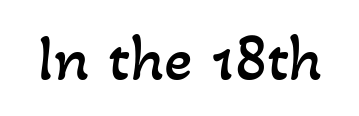
Q: Is the text bold? A: No.
Q: Is the text underlined? A: No.
Q: Is the spacing between letters normal or unusually wide? A: Normal.
Q: Width (condensed, normal, or wide)? A: Normal.
Q: Stroke contrast? A: Low.
Q: x-height? A: Small.
Q: Monospaced? A: No.
